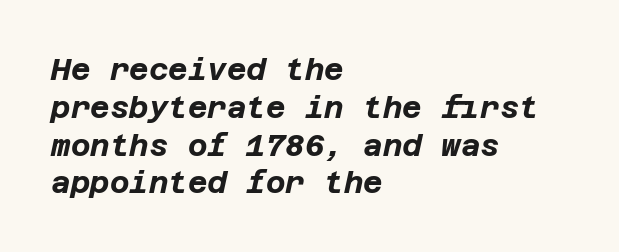
{"italic": "yes", "lean": "right", "slant_degrees": 12, "bold": "yes", "weight": "bold", "width": "normal", "stroke_contrast": "low", "x_height": "large", "underline": "no", "align": "left", "line_spacing": "normal", "line_spacing_ratio": 1.26, "letter_spacing": "normal", "letter_spacing_em": 0.0, "glyph_px": 30}
